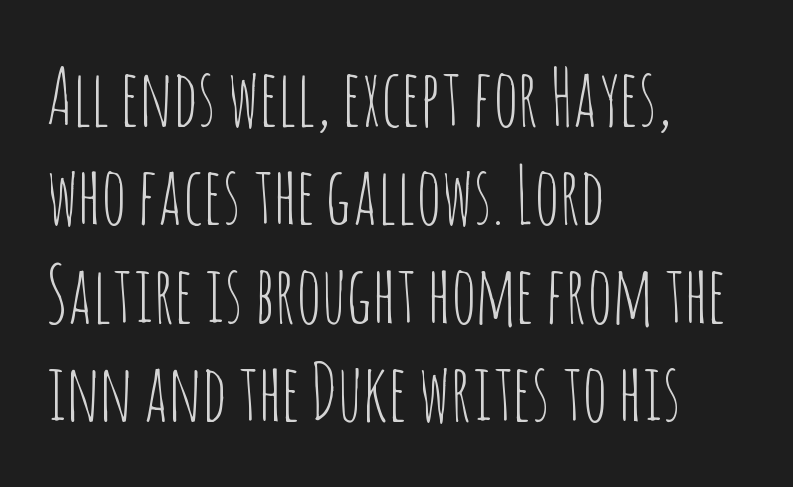
The image shows 78 px thin, condensed sans-serif type, upright; set left-aligned, normal line spacing (1.26x), normal letter spacing, not underlined; low stroke contrast and a large x-height.
